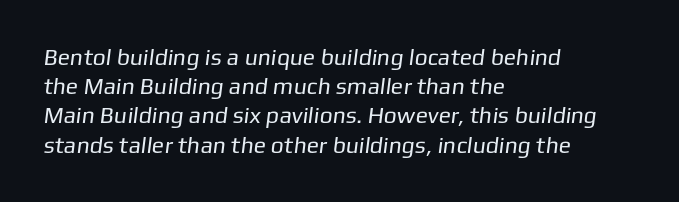
{"bold": "no", "underline": "no", "align": "left", "line_spacing": "normal", "line_spacing_ratio": 1.27, "letter_spacing": "normal", "letter_spacing_em": 0.0, "glyph_px": 23}
